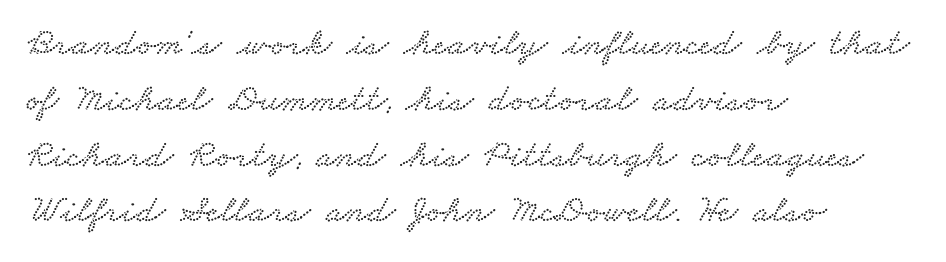
{"serif": "yes", "width": "wide", "stroke_contrast": "low", "x_height": "small", "monospaced": "no", "underline": "no", "align": "left", "line_spacing": "normal", "line_spacing_ratio": 1.43, "letter_spacing": "normal", "letter_spacing_em": 0.0, "glyph_px": 39}
